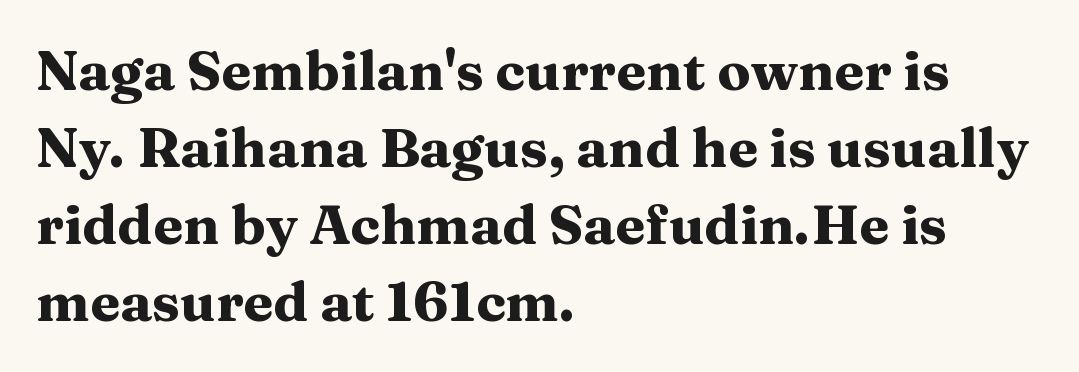
Q: Is the text bold? A: Yes.
Q: Is the text italic (slanted)? A: No, it is upright.
Q: Is the typeface a serif or a sans-serif typeface? A: Serif.
Q: Is the text underlined? A: No.
Q: How is the paragraph aligned? A: Left-aligned.
Q: Is the spacing between letters normal or unusually wide? A: Normal.
Q: Is the spacing between lines tight, normal or loose? A: Normal.
Q: Width (condensed, normal, or wide)? A: Wide.
Q: Stroke contrast? A: Medium.
Q: x-height? A: Medium.
Q: Monospaced? A: No.
